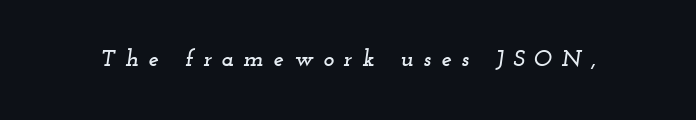
{"italic": "yes", "lean": "right", "slant_degrees": 12, "underline": "no", "letter_spacing": "wide", "letter_spacing_em": 0.43, "glyph_px": 23}
